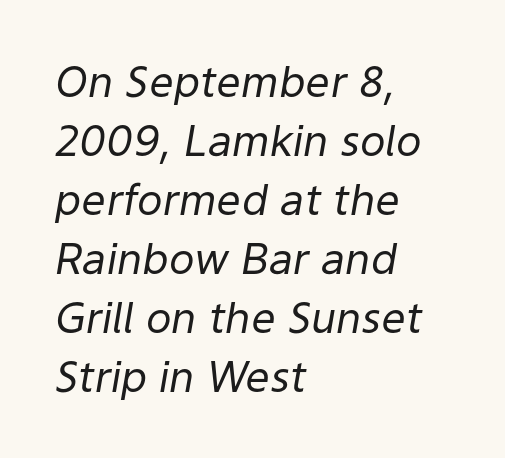
Q: Is the text bold? A: No.
Q: Is the text italic (slanted)? A: Yes, it leans right by about 9 degrees.
Q: Is the text underlined? A: No.
Q: How is the paragraph aligned? A: Left-aligned.
Q: Is the spacing between letters normal or unusually wide? A: Normal.
Q: Is the spacing between lines tight, normal or loose? A: Normal.
Q: Width (condensed, normal, or wide)? A: Normal.
Q: Stroke contrast? A: Low.
Q: x-height? A: Medium.
Q: Monospaced? A: No.
